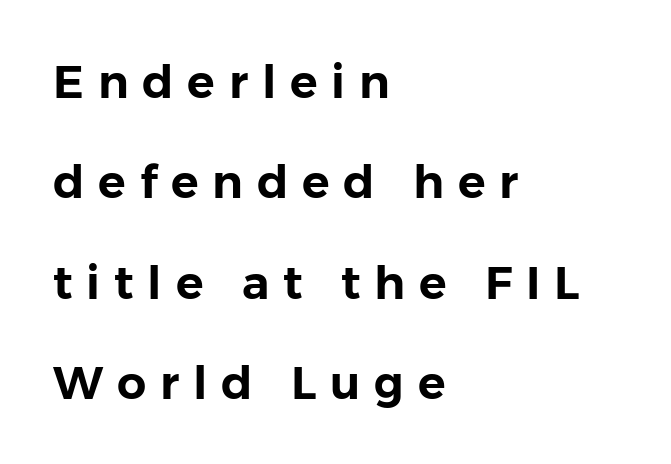
Q: Is the text italic (slanted)? A: No, it is upright.
Q: Is the typeface a serif or a sans-serif typeface? A: Sans-serif.
Q: Is the text underlined? A: No.
Q: How is the paragraph aligned? A: Left-aligned.
Q: Is the spacing between letters normal or unusually wide? A: Unusually wide.
Q: Is the spacing between lines tight, normal or loose? A: Loose.
Q: Width (condensed, normal, or wide)? A: Normal.
Q: Stroke contrast? A: Low.
Q: x-height? A: Medium.
Q: Monospaced? A: No.
